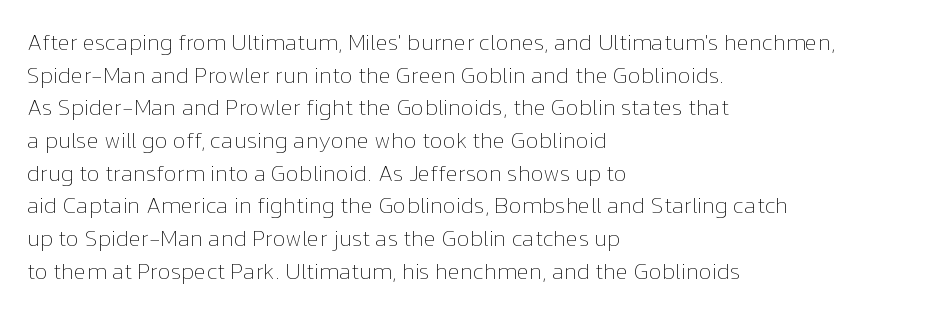
The image shows 23 px text type, upright; set left-aligned, normal line spacing (1.42x), normal letter spacing, not underlined.
